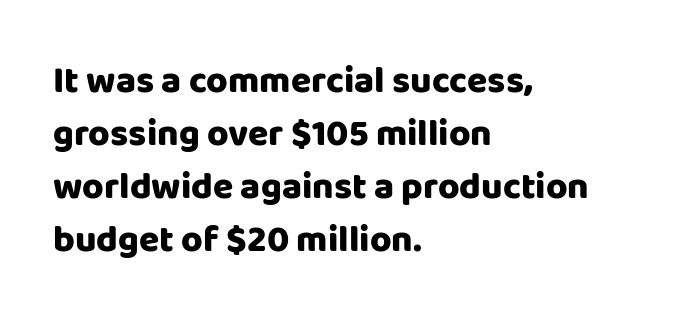
The image shows 37 px heavy sans-serif type, upright; set left-aligned, normal line spacing (1.43x), normal letter spacing, not underlined; low stroke contrast and a large x-height.
